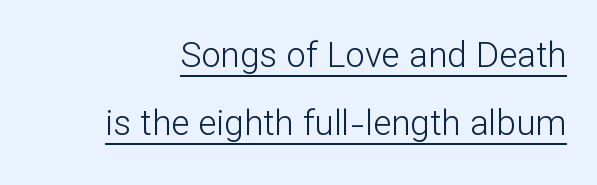
{"serif": "no", "italic": "no", "bold": "no", "weight": "light", "width": "normal", "stroke_contrast": "low", "x_height": "medium", "monospaced": "no", "underline": "yes", "line_spacing": "loose", "line_spacing_ratio": 1.93, "letter_spacing": "normal", "letter_spacing_em": 0.0, "glyph_px": 35}
